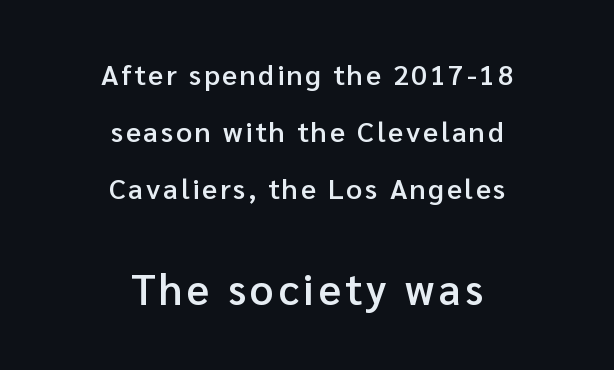
The image shows 42 px semibold sans-serif type, upright; set centered, loose line spacing (2.04x), not underlined; the second (bottom) block is 1.5x larger; low stroke contrast and a medium x-height.
